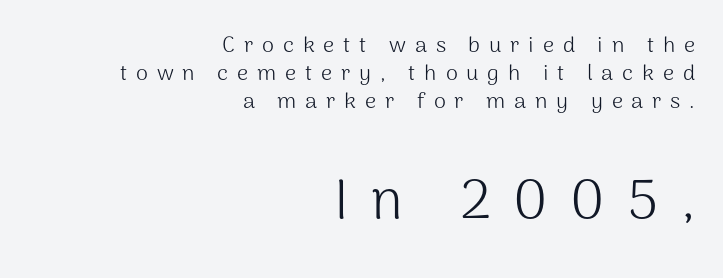
The ragged edge is on the left, which tells us the setting is flush right. Do the characters align in a grid? No, the font is proportional. You get the small type first, then a jump to larger type. Is the type heavy? It reads as light-to-regular instead. The text was rendered using a sans face with plain stroke endings. The passage shown is not underscored anywhere.
